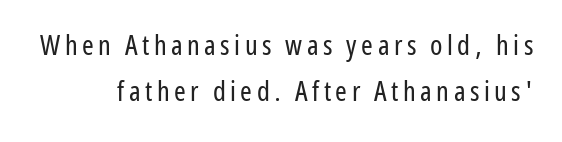
{"serif": "no", "italic": "no", "bold": "no", "weight": "regular", "width": "condensed", "stroke_contrast": "low", "x_height": "medium", "monospaced": "no", "underline": "no", "line_spacing": "normal", "line_spacing_ratio": 1.63, "glyph_px": 28}
